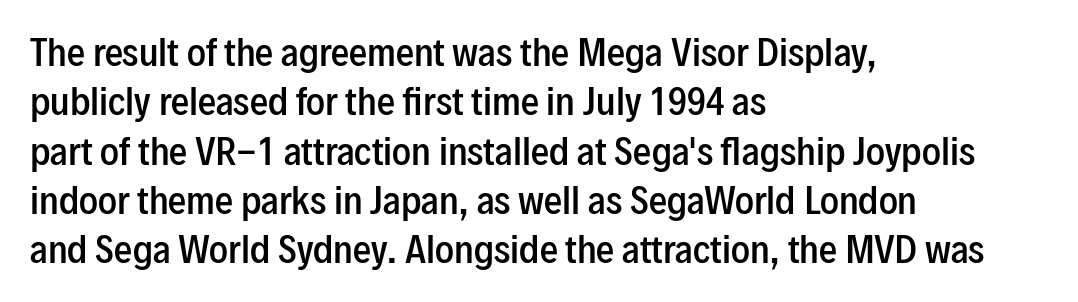
{"serif": "no", "italic": "no", "bold": "semi", "weight": "semibold", "width": "condensed", "stroke_contrast": "low", "x_height": "medium", "monospaced": "no", "underline": "no", "align": "left", "line_spacing": "normal", "line_spacing_ratio": 1.37, "letter_spacing": "normal", "letter_spacing_em": 0.0, "glyph_px": 36}
